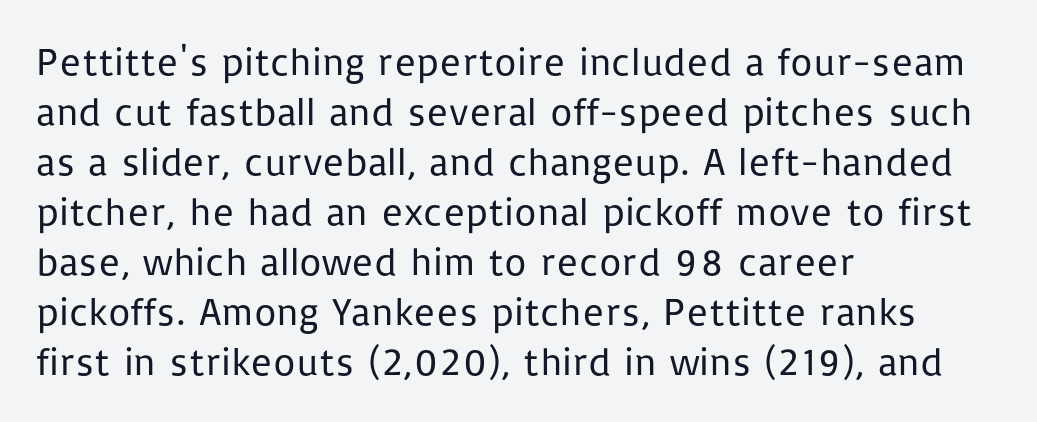
{"serif": "no", "italic": "no", "bold": "no", "weight": "regular", "width": "normal", "stroke_contrast": "low", "x_height": "medium", "monospaced": "no", "underline": "no", "align": "left", "line_spacing": "normal", "line_spacing_ratio": 1.28, "letter_spacing": "normal", "letter_spacing_em": 0.0, "glyph_px": 39}
